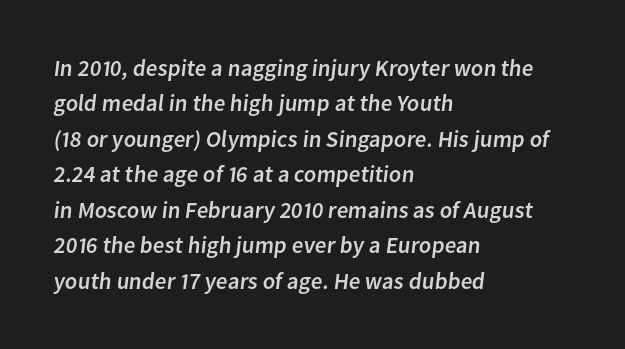
The image shows 23 px text type; set left-aligned, normal line spacing (1.54x), normal letter spacing, not underlined.
